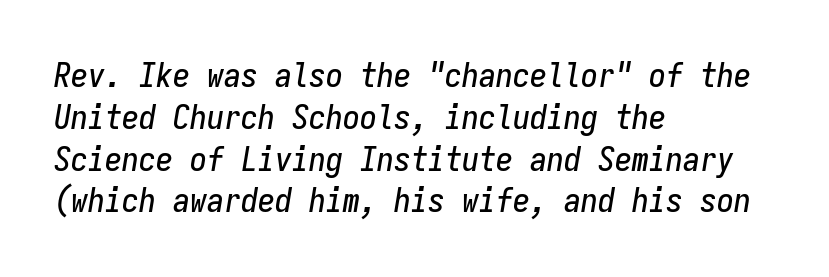
Q: Is the text italic (slanted)? A: Yes, it leans right by about 9 degrees.
Q: Is the text underlined? A: No.
Q: How is the paragraph aligned? A: Left-aligned.
Q: Is the spacing between letters normal or unusually wide? A: Normal.
Q: Width (condensed, normal, or wide)? A: Condensed.
Q: Stroke contrast? A: Low.
Q: x-height? A: Medium.
Q: Monospaced? A: Yes.
